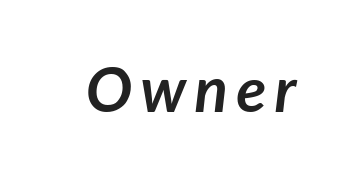
{"italic": "yes", "lean": "right", "slant_degrees": 7, "bold": "yes", "weight": "semibold", "width": "normal", "stroke_contrast": "low", "x_height": "medium", "monospaced": "no", "underline": "no", "glyph_px": 62}
